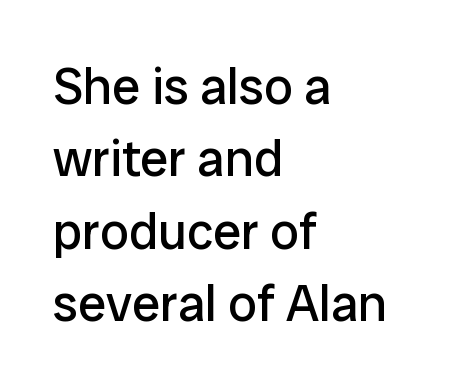
Q: Is the text bold? A: No.
Q: Is the text italic (slanted)? A: No, it is upright.
Q: Is the typeface a serif or a sans-serif typeface? A: Sans-serif.
Q: Is the text underlined? A: No.
Q: How is the paragraph aligned? A: Left-aligned.
Q: Is the spacing between letters normal or unusually wide? A: Normal.
Q: Is the spacing between lines tight, normal or loose? A: Normal.
Q: Width (condensed, normal, or wide)? A: Normal.
Q: Stroke contrast? A: Low.
Q: x-height? A: Medium.
Q: Monospaced? A: No.
